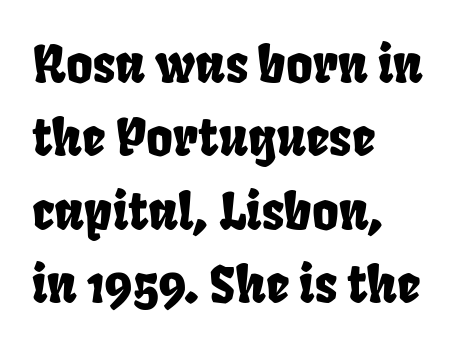
{"serif": "no", "width": "condensed", "stroke_contrast": "low", "x_height": "large", "monospaced": "no", "underline": "no", "align": "left", "line_spacing": "normal", "line_spacing_ratio": 1.44, "letter_spacing": "normal", "letter_spacing_em": 0.0, "glyph_px": 51}
